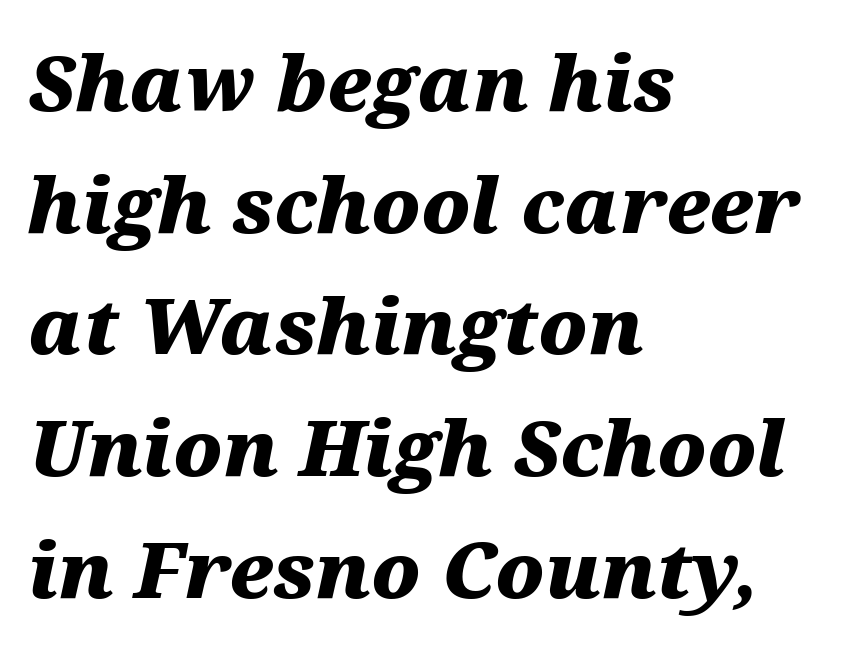
{"italic": "yes", "lean": "right", "slant_degrees": 12, "bold": "yes", "weight": "heavy", "width": "wide", "stroke_contrast": "medium", "x_height": "medium", "monospaced": "no", "underline": "no", "align": "left", "line_spacing": "normal", "line_spacing_ratio": 1.58, "letter_spacing": "normal", "letter_spacing_em": 0.0, "glyph_px": 77}
